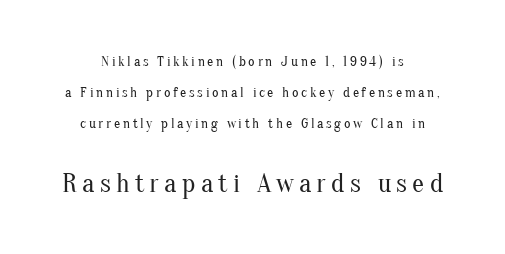
{"italic": "no", "bold": "no", "underline": "no", "line_spacing": "loose", "line_spacing_ratio": 2.2, "larger_block": "second", "size_ratio": 1.93, "glyph_px": 27}
